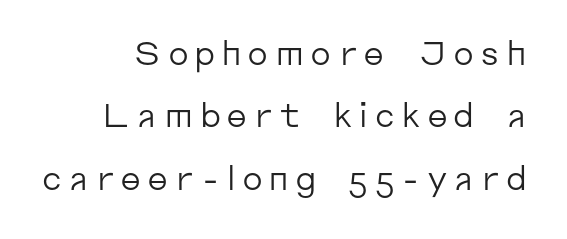
Italic: no, the glyphs are upright roman. Look at the bottom of the vertical strokes: they stop flat, with no serifs. A bare baseline throughout the passage. Summary of weight: not heavy and not bold.
